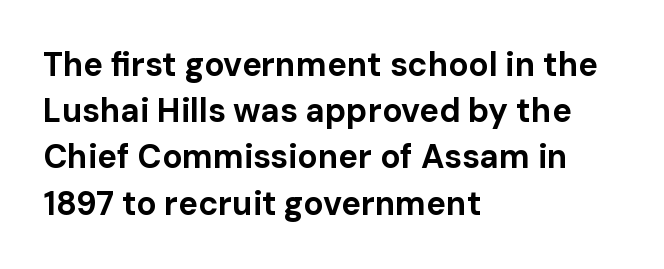
The image shows 33 px bold sans-serif type, upright; set left-aligned, normal line spacing (1.4x), normal letter spacing, not underlined; low stroke contrast and a medium x-height.
